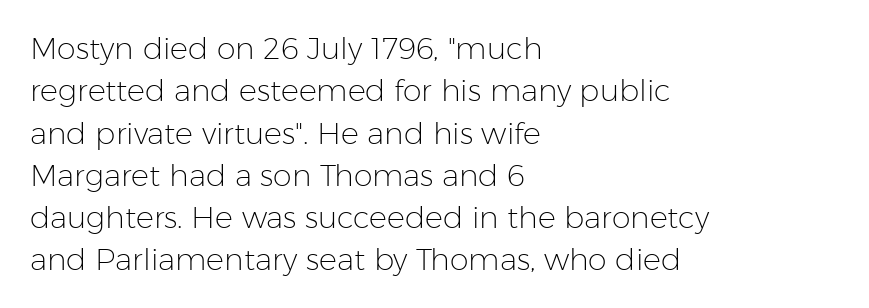
Q: Is the text bold? A: No.
Q: Is the text italic (slanted)? A: No, it is upright.
Q: Is the typeface a serif or a sans-serif typeface? A: Sans-serif.
Q: Is the text underlined? A: No.
Q: How is the paragraph aligned? A: Left-aligned.
Q: Is the spacing between letters normal or unusually wide? A: Normal.
Q: Is the spacing between lines tight, normal or loose? A: Normal.
Q: Width (condensed, normal, or wide)? A: Normal.
Q: Stroke contrast? A: Low.
Q: x-height? A: Medium.
Q: Monospaced? A: No.
